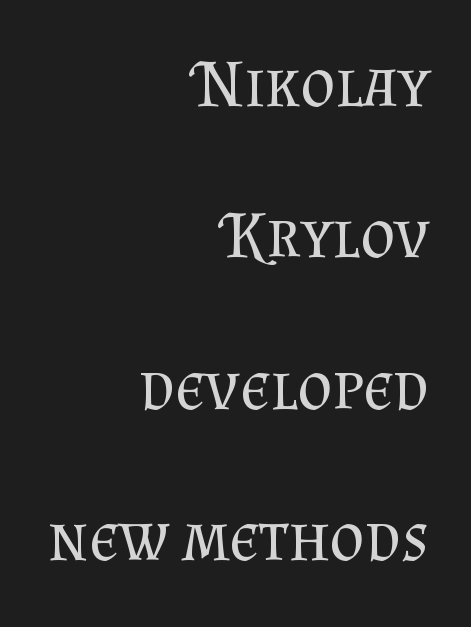
Q: Is the text bold? A: No.
Q: Is the text italic (slanted)? A: No, it is upright.
Q: Is the typeface a serif or a sans-serif typeface? A: Serif.
Q: Is the text underlined? A: No.
Q: How is the paragraph aligned? A: Right-aligned.
Q: Is the spacing between letters normal or unusually wide? A: Normal.
Q: Is the spacing between lines tight, normal or loose? A: Loose.
Q: Width (condensed, normal, or wide)? A: Normal.
Q: Stroke contrast? A: Medium.
Q: x-height? A: Small.
Q: Monospaced? A: No.
